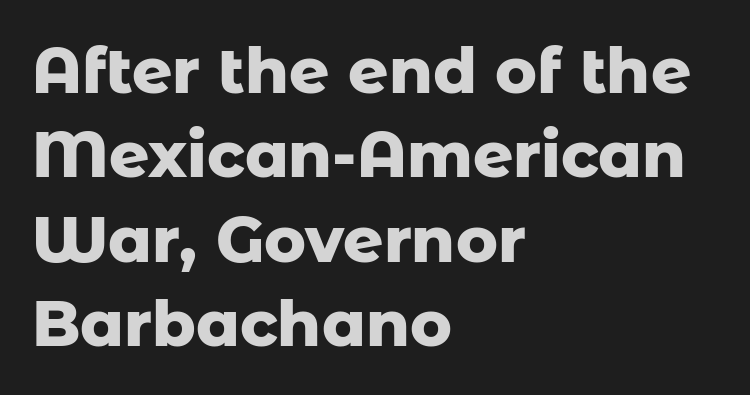
Q: Is the text bold? A: Yes.
Q: Is the text italic (slanted)? A: No, it is upright.
Q: Is the typeface a serif or a sans-serif typeface? A: Sans-serif.
Q: Is the text underlined? A: No.
Q: How is the paragraph aligned? A: Left-aligned.
Q: Is the spacing between letters normal or unusually wide? A: Normal.
Q: Is the spacing between lines tight, normal or loose? A: Normal.
Q: Width (condensed, normal, or wide)? A: Normal.
Q: Stroke contrast? A: Low.
Q: x-height? A: Medium.
Q: Monospaced? A: No.
